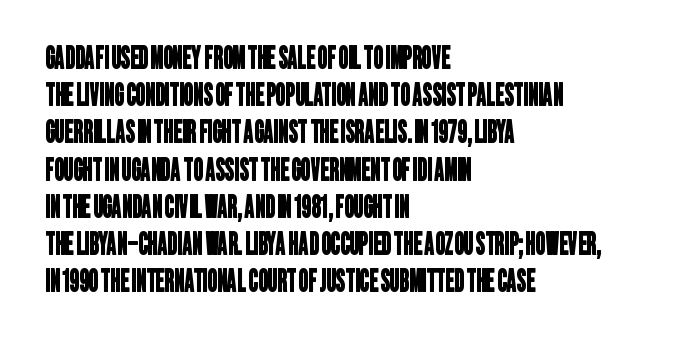
Q: Is the typeface a serif or a sans-serif typeface? A: Sans-serif.
Q: Is the text underlined? A: No.
Q: How is the paragraph aligned? A: Left-aligned.
Q: Is the spacing between letters normal or unusually wide? A: Normal.
Q: Width (condensed, normal, or wide)? A: Condensed.
Q: Stroke contrast? A: Low.
Q: x-height? A: Large.
Q: Monospaced? A: No.
